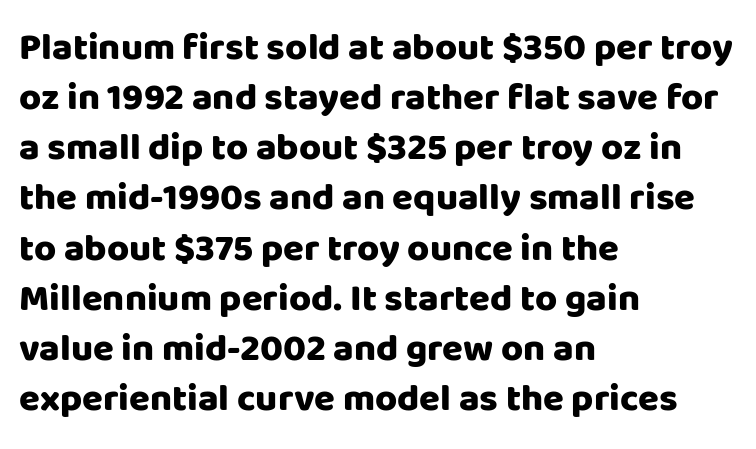
{"serif": "no", "italic": "no", "bold": "yes", "weight": "heavy", "width": "normal", "stroke_contrast": "low", "x_height": "large", "monospaced": "no", "underline": "no", "align": "left", "line_spacing": "normal", "line_spacing_ratio": 1.32, "letter_spacing": "normal", "letter_spacing_em": 0.0, "glyph_px": 38}
